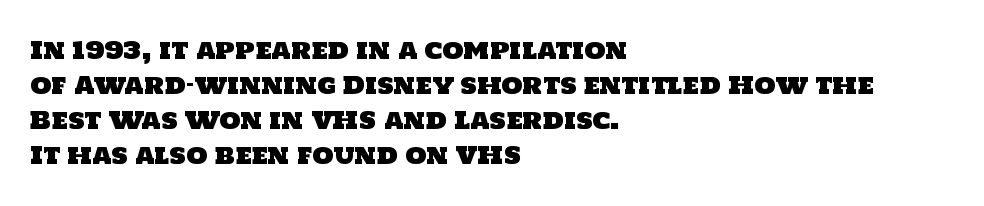
{"underline": "no", "align": "left", "line_spacing": "normal", "line_spacing_ratio": 1.46, "letter_spacing": "normal", "letter_spacing_em": 0.0, "glyph_px": 24}
